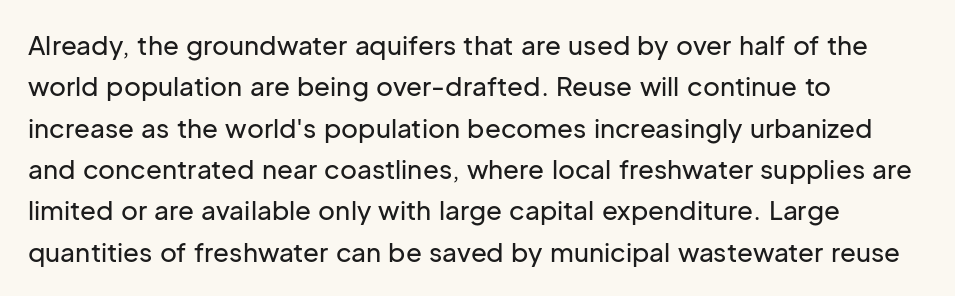
The image shows 26 px text type, upright; set left-aligned, normal line spacing (1.59x), normal letter spacing, not underlined.
